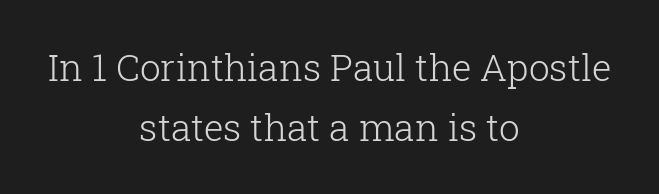
{"serif": "yes", "italic": "no", "bold": "no", "weight": "light", "width": "normal", "stroke_contrast": "low", "x_height": "medium", "monospaced": "no", "underline": "no", "align": "center", "line_spacing": "normal", "line_spacing_ratio": 1.62, "letter_spacing": "normal", "letter_spacing_em": 0.0, "glyph_px": 37}
